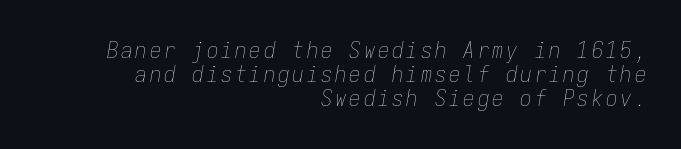
The image shows 23 px text type, italic (leaning right); set right-aligned, tight line spacing (1.05x), not underlined.
